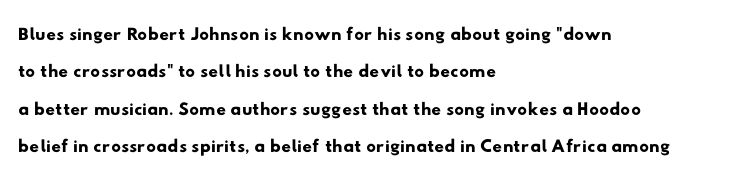
The image shows 27 px text type; set left-aligned, normal line spacing (1.38x), normal letter spacing, not underlined.
